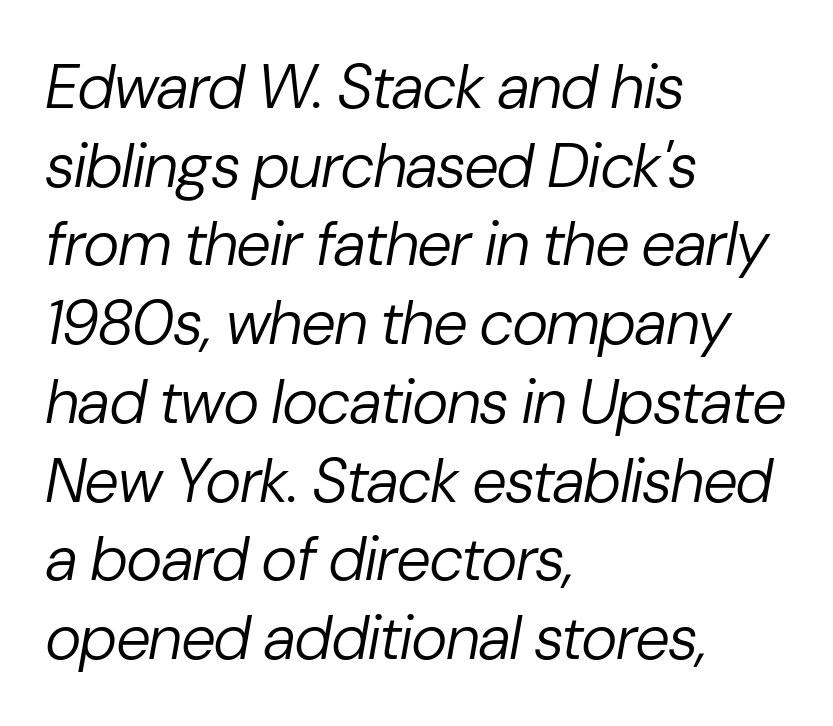
Q: Is the text bold? A: No.
Q: Is the text italic (slanted)? A: Yes, it leans right by about 10 degrees.
Q: Is the text underlined? A: No.
Q: How is the paragraph aligned? A: Left-aligned.
Q: Is the spacing between letters normal or unusually wide? A: Normal.
Q: Is the spacing between lines tight, normal or loose? A: Normal.
Q: Width (condensed, normal, or wide)? A: Normal.
Q: Stroke contrast? A: Low.
Q: x-height? A: Medium.
Q: Monospaced? A: No.
